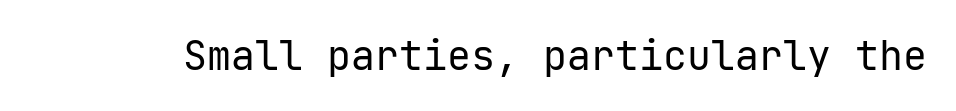
{"serif": "no", "italic": "no", "bold": "no", "weight": "regular", "width": "normal", "stroke_contrast": "low", "x_height": "medium", "underline": "no", "letter_spacing": "normal", "letter_spacing_em": 0.0, "glyph_px": 40}
